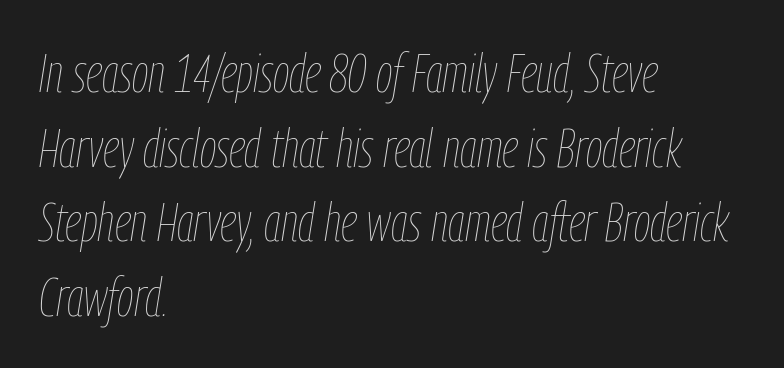
{"italic": "yes", "lean": "right", "slant_degrees": 9, "bold": "no", "weight": "thin", "width": "condensed", "stroke_contrast": "low", "x_height": "medium", "monospaced": "no", "underline": "no", "align": "left", "line_spacing": "normal", "line_spacing_ratio": 1.38, "letter_spacing": "normal", "letter_spacing_em": 0.0, "glyph_px": 54}
